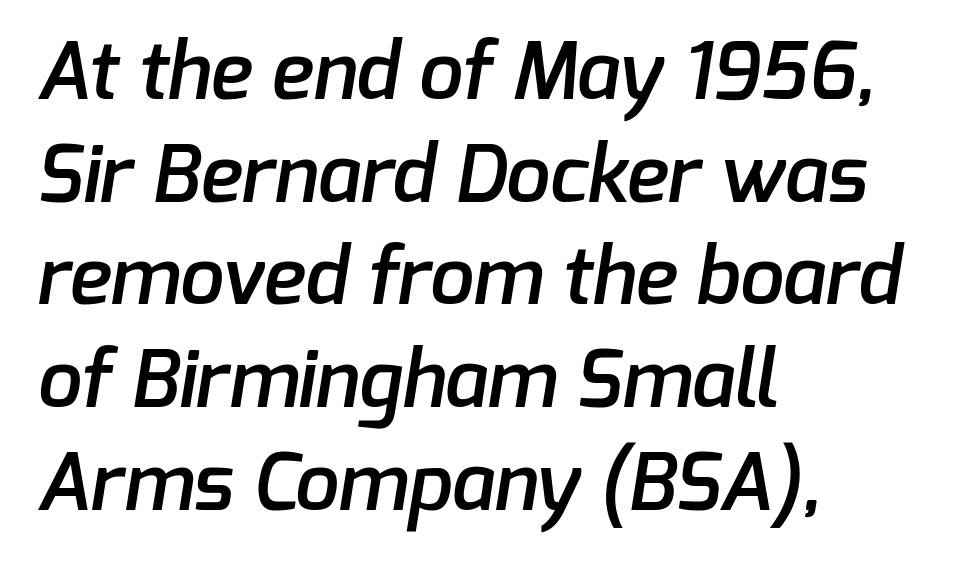
Q: Is the text bold? A: Semi-bold.
Q: Is the typeface a serif or a sans-serif typeface? A: Sans-serif.
Q: Is the text underlined? A: No.
Q: How is the paragraph aligned? A: Left-aligned.
Q: Is the spacing between letters normal or unusually wide? A: Normal.
Q: Is the spacing between lines tight, normal or loose? A: Normal.
Q: Width (condensed, normal, or wide)? A: Normal.
Q: Stroke contrast? A: Low.
Q: x-height? A: Medium.
Q: Monospaced? A: No.
